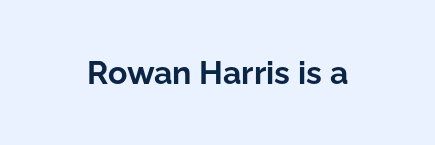
The image shows 32 px bold sans-serif type, upright; set normal letter spacing, not underlined; low stroke contrast and a medium x-height.
